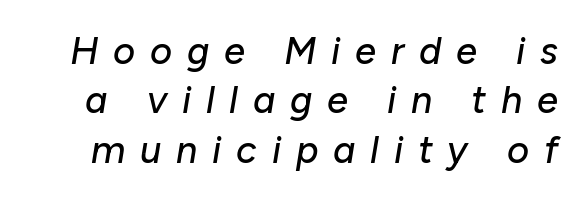
{"italic": "yes", "lean": "right", "slant_degrees": 10, "width": "normal", "stroke_contrast": "low", "x_height": "medium", "monospaced": "no", "underline": "no", "line_spacing": "normal", "line_spacing_ratio": 1.3, "letter_spacing": "wide", "letter_spacing_em": 0.39, "glyph_px": 38}
